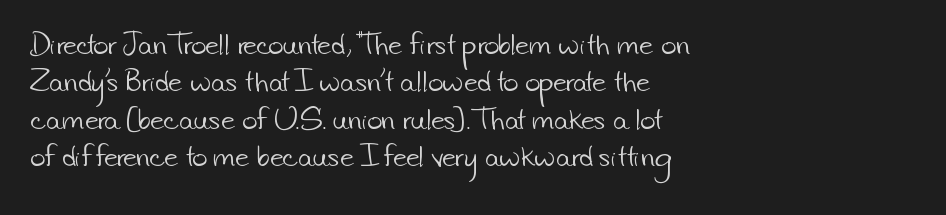
{"bold": "no", "underline": "no", "align": "left", "line_spacing": "normal", "line_spacing_ratio": 1.44, "letter_spacing": "normal", "letter_spacing_em": 0.0, "glyph_px": 26}
